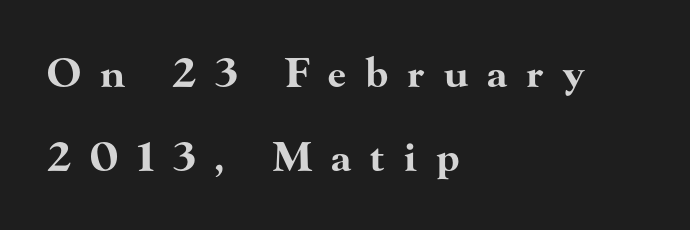
{"serif": "yes", "italic": "no", "bold": "yes", "weight": "bold", "width": "wide", "stroke_contrast": "high", "x_height": "small", "monospaced": "no", "underline": "no", "align": "left", "line_spacing": "loose", "line_spacing_ratio": 2.1, "letter_spacing": "wide", "letter_spacing_em": 0.48, "glyph_px": 40}
